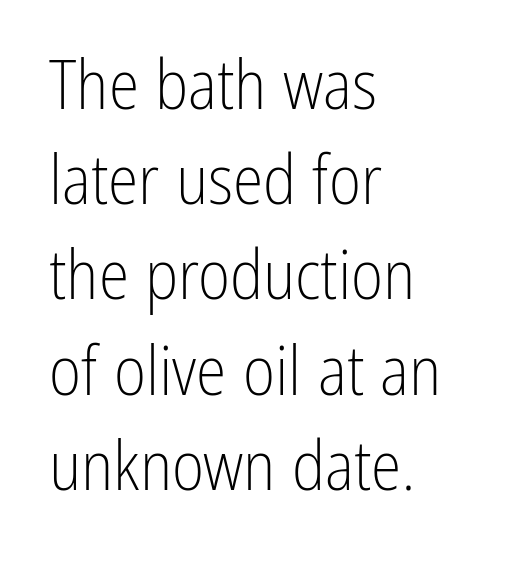
What's the leading like? Ordinary, nothing unusual. Characters follow at the spacing the type designer built in. Line starts are locked; line ends wander. The passage shown is not bold in any degree.
